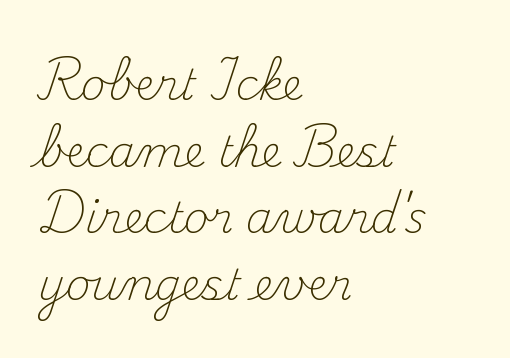
Yep, those are serifs on the letters. Unbolded letterforms with no extra heft. The typesetter chose a ragged-right arrangement here. The gaps between neighbouring characters are ordinary and unremarkable.
